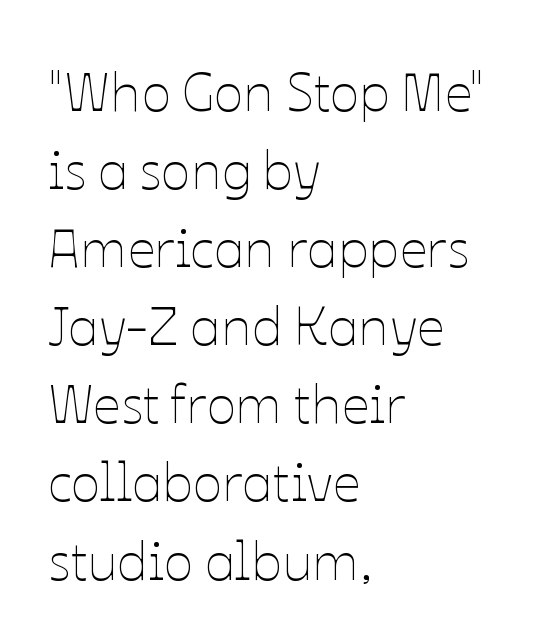
Q: Is the text bold? A: No.
Q: Is the text italic (slanted)? A: No, it is upright.
Q: Is the text underlined? A: No.
Q: How is the paragraph aligned? A: Left-aligned.
Q: Is the spacing between letters normal or unusually wide? A: Normal.
Q: Is the spacing between lines tight, normal or loose? A: Normal.
Q: Width (condensed, normal, or wide)? A: Normal.
Q: Stroke contrast? A: Low.
Q: x-height? A: Medium.
Q: Monospaced? A: No.
